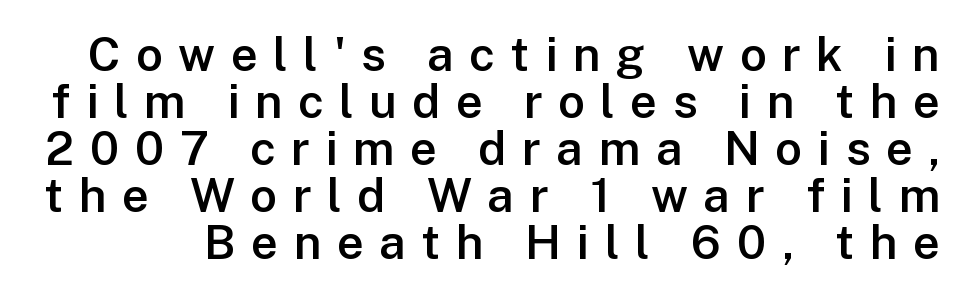
{"serif": "no", "italic": "no", "bold": "semi", "weight": "semibold", "width": "normal", "stroke_contrast": "low", "x_height": "medium", "monospaced": "no", "underline": "no", "line_spacing": "tight", "line_spacing_ratio": 1.0, "letter_spacing": "wide", "letter_spacing_em": 0.33, "glyph_px": 47}
